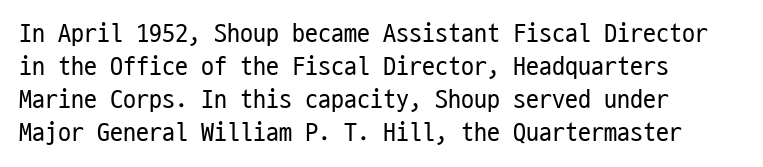
Q: Is the text bold? A: No.
Q: Is the text italic (slanted)? A: No, it is upright.
Q: Is the text underlined? A: No.
Q: How is the paragraph aligned? A: Left-aligned.
Q: Is the spacing between letters normal or unusually wide? A: Normal.
Q: Is the spacing between lines tight, normal or loose? A: Normal.
